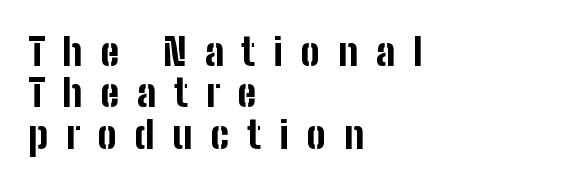
Q: Is the text bold? A: Yes.
Q: Is the text italic (slanted)? A: No, it is upright.
Q: Is the typeface a serif or a sans-serif typeface? A: Sans-serif.
Q: Is the text underlined? A: No.
Q: How is the paragraph aligned? A: Left-aligned.
Q: Is the spacing between letters normal or unusually wide? A: Unusually wide.
Q: Is the spacing between lines tight, normal or loose? A: Tight.
Q: Width (condensed, normal, or wide)? A: Condensed.
Q: Stroke contrast? A: Low.
Q: x-height? A: Medium.
Q: Monospaced? A: No.
